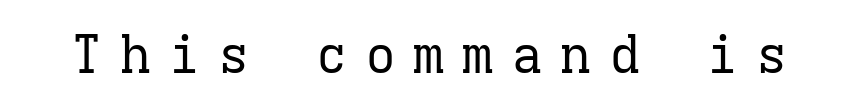
The image shows 52 px regular-weight serif type, upright, monospaced; set unusually wide letter spacing (+0.34 em), not underlined; low stroke contrast and a medium x-height.
